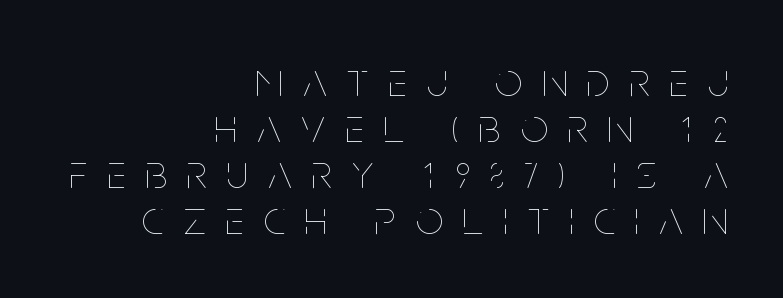
Q: Is the text bold? A: No.
Q: Is the text italic (slanted)? A: No, it is upright.
Q: Is the text underlined? A: No.
Q: How is the paragraph aligned? A: Right-aligned.
Q: Is the spacing between letters normal or unusually wide? A: Unusually wide.
Q: Is the spacing between lines tight, normal or loose? A: Tight.
Q: Width (condensed, normal, or wide)? A: Condensed.
Q: Stroke contrast? A: Low.
Q: x-height? A: Large.
Q: Monospaced? A: No.
